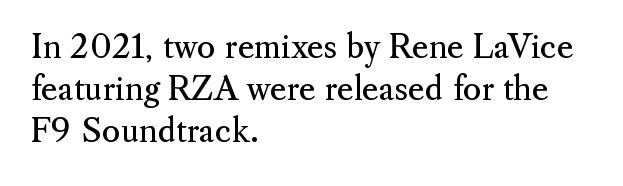
Q: Is the text bold? A: No.
Q: Is the text italic (slanted)? A: No, it is upright.
Q: Is the typeface a serif or a sans-serif typeface? A: Serif.
Q: Is the text underlined? A: No.
Q: How is the paragraph aligned? A: Left-aligned.
Q: Is the spacing between letters normal or unusually wide? A: Normal.
Q: Is the spacing between lines tight, normal or loose? A: Normal.
Q: Width (condensed, normal, or wide)? A: Normal.
Q: Stroke contrast? A: Medium.
Q: x-height? A: Small.
Q: Monospaced? A: No.
